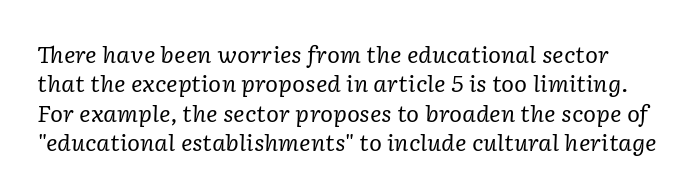
{"italic": "yes", "lean": "right", "slant_degrees": 2, "bold": "no", "underline": "no", "line_spacing": "normal", "line_spacing_ratio": 1.34, "letter_spacing": "normal", "letter_spacing_em": 0.0, "glyph_px": 22}
